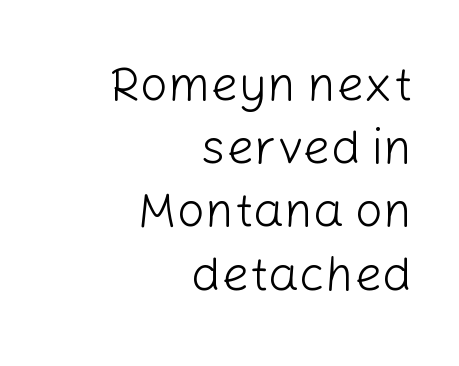
Q: Is the text bold? A: No.
Q: Is the text italic (slanted)? A: No, it is upright.
Q: Is the typeface a serif or a sans-serif typeface? A: Sans-serif.
Q: Is the text underlined? A: No.
Q: How is the paragraph aligned? A: Right-aligned.
Q: Is the spacing between letters normal or unusually wide? A: Normal.
Q: Is the spacing between lines tight, normal or loose? A: Normal.
Q: Width (condensed, normal, or wide)? A: Normal.
Q: Stroke contrast? A: Low.
Q: x-height? A: Medium.
Q: Monospaced? A: No.
